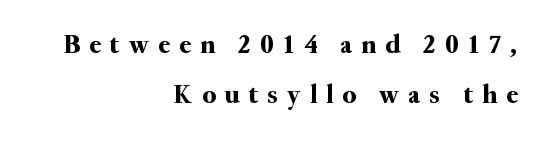
Q: Is the text italic (slanted)? A: No, it is upright.
Q: Is the text underlined? A: No.
Q: How is the paragraph aligned? A: Right-aligned.
Q: Is the spacing between letters normal or unusually wide? A: Unusually wide.
